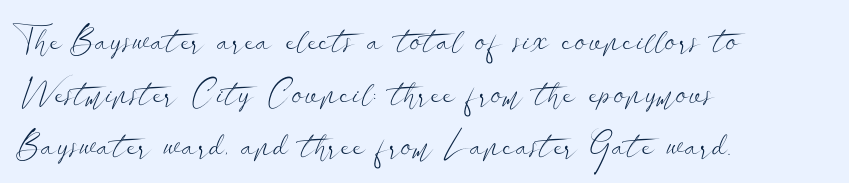
Q: Is the text bold? A: No.
Q: Is the text italic (slanted)? A: Yes.
Q: Is the typeface a serif or a sans-serif typeface? A: Sans-serif.
Q: Is the text underlined? A: No.
Q: How is the paragraph aligned? A: Left-aligned.
Q: Is the spacing between letters normal or unusually wide? A: Normal.
Q: Is the spacing between lines tight, normal or loose? A: Normal.
Q: Width (condensed, normal, or wide)? A: Wide.
Q: Stroke contrast? A: Low.
Q: x-height? A: Small.
Q: Monospaced? A: No.
